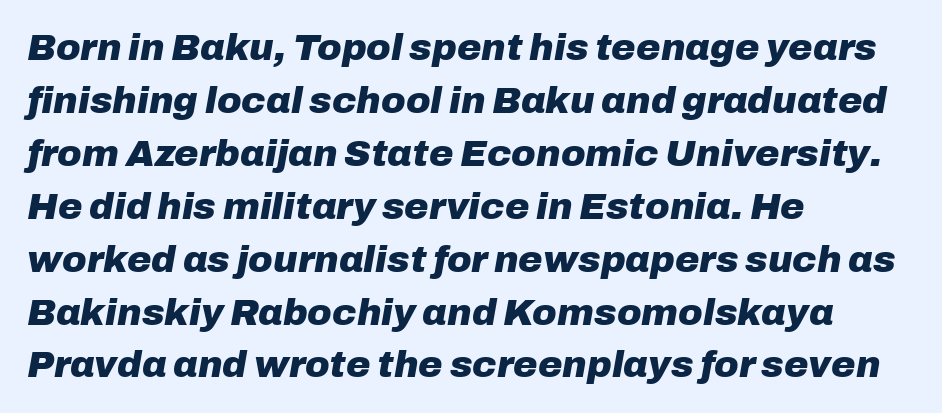
Q: Is the text bold? A: Yes.
Q: Is the text italic (slanted)? A: Yes, it leans right by about 10 degrees.
Q: Is the text underlined? A: No.
Q: How is the paragraph aligned? A: Left-aligned.
Q: Is the spacing between letters normal or unusually wide? A: Normal.
Q: Is the spacing between lines tight, normal or loose? A: Normal.
Q: Width (condensed, normal, or wide)? A: Normal.
Q: Stroke contrast? A: Low.
Q: x-height? A: Medium.
Q: Monospaced? A: No.
